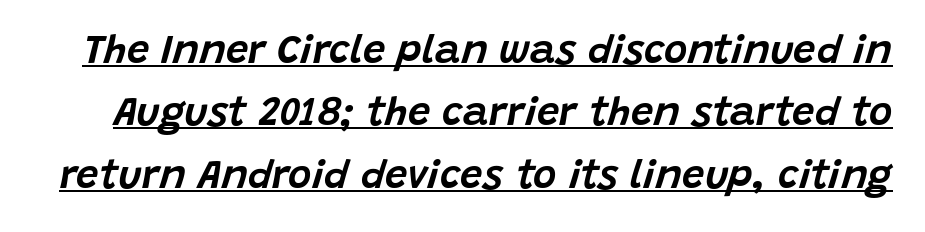
Somebody hit Ctrl+U on this one — the words are underlined. Does the leading feel generous? No, just average. Is this a fixed-width face? No — the glyphs have proportional, varying widths. Characters are canted at an angle relative to the baseline's perpendicular. The face used here is rendered with its standard letterfit.
